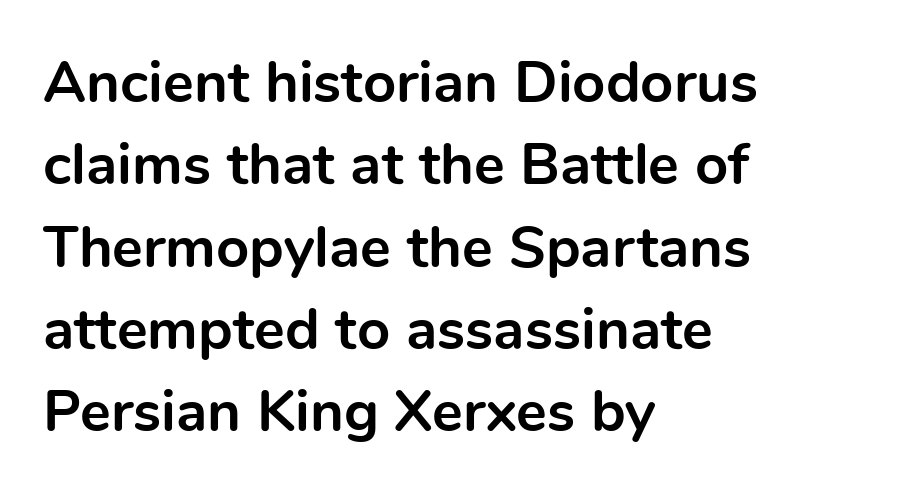
The image shows 58 px bold sans-serif type, upright; set left-aligned, normal line spacing (1.42x), normal letter spacing, not underlined; a medium x-height.
